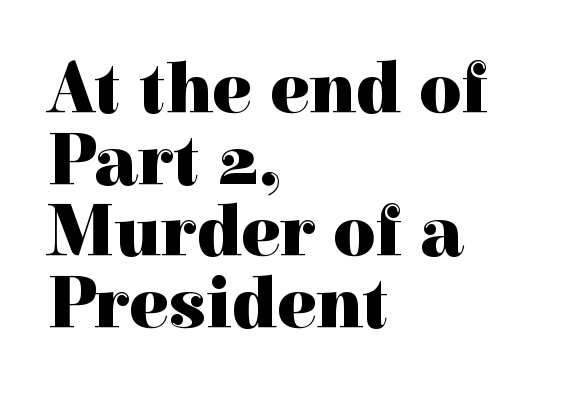
Q: Is the text bold? A: Yes.
Q: Is the text italic (slanted)? A: No, it is upright.
Q: Is the typeface a serif or a sans-serif typeface? A: Serif.
Q: Is the text underlined? A: No.
Q: How is the paragraph aligned? A: Left-aligned.
Q: Is the spacing between letters normal or unusually wide? A: Normal.
Q: Is the spacing between lines tight, normal or loose? A: Tight.
Q: Width (condensed, normal, or wide)? A: Normal.
Q: x-height? A: Medium.
Q: Monospaced? A: No.
